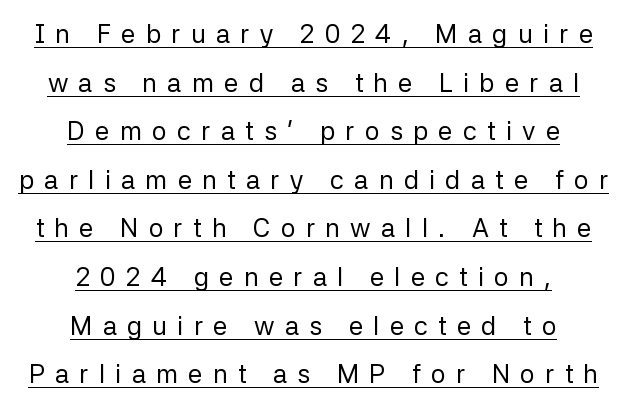
{"italic": "no", "bold": "no", "underline": "yes", "align": "center", "line_spacing_ratio": 1.87, "letter_spacing": "wide", "letter_spacing_em": 0.39, "glyph_px": 26}
